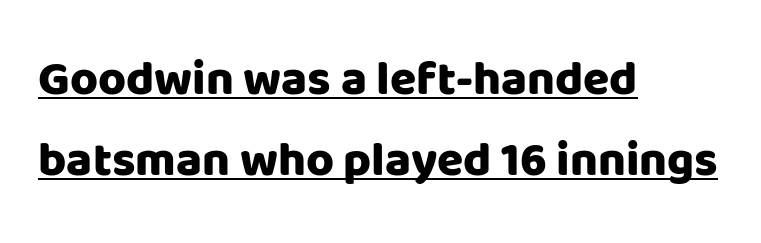
Proportional: the letters do not fall into vertical columns. If you measured baseline to baseline, you'd find a middling distance. These characters rest on top of a visible drawn line. Italic? Not at all — the glyphs are vertical. Does the weight exceed regular? Yes, all the way to bold. Every row of glyphs begins at an identical x-position on the left.
